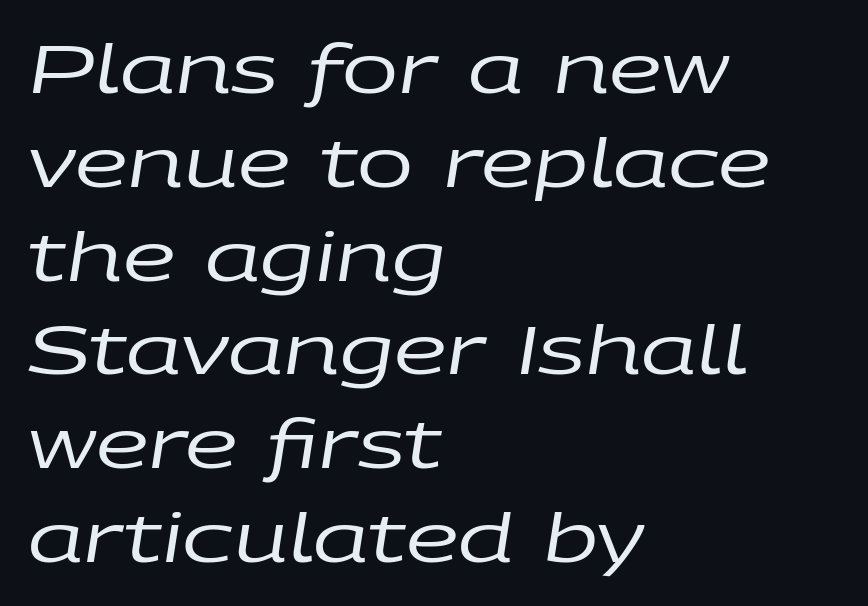
Q: Is the text bold? A: No.
Q: Is the text italic (slanted)? A: Yes, it leans right by about 9 degrees.
Q: Is the text underlined? A: No.
Q: How is the paragraph aligned? A: Left-aligned.
Q: Is the spacing between letters normal or unusually wide? A: Normal.
Q: Is the spacing between lines tight, normal or loose? A: Normal.
Q: Width (condensed, normal, or wide)? A: Wide.
Q: Stroke contrast? A: Low.
Q: x-height? A: Large.
Q: Monospaced? A: No.
